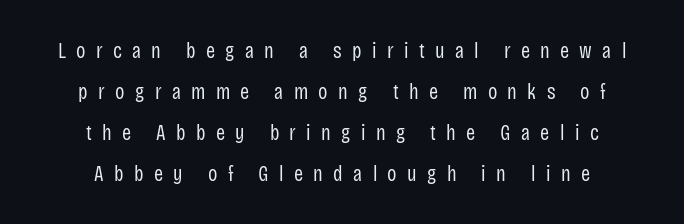
Designer's note — italics off, roman on. Each word looks stretched out because of the extra space between its letters. Heft: none added — not bold. Beneath every word, the page is bare. Neither beginnings nor endings align; midpoints do.
